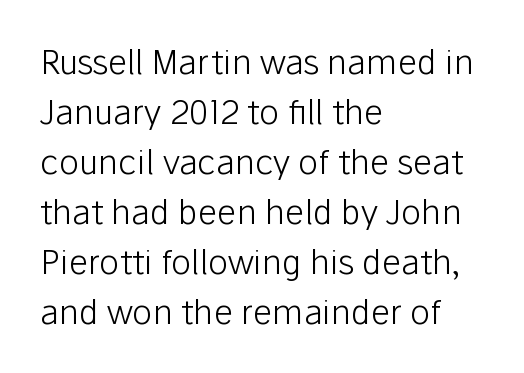
Q: Is the text bold? A: No.
Q: Is the text italic (slanted)? A: No, it is upright.
Q: Is the typeface a serif or a sans-serif typeface? A: Sans-serif.
Q: Is the text underlined? A: No.
Q: How is the paragraph aligned? A: Left-aligned.
Q: Is the spacing between letters normal or unusually wide? A: Normal.
Q: Is the spacing between lines tight, normal or loose? A: Normal.
Q: Width (condensed, normal, or wide)? A: Normal.
Q: Stroke contrast? A: Low.
Q: x-height? A: Medium.
Q: Monospaced? A: No.
